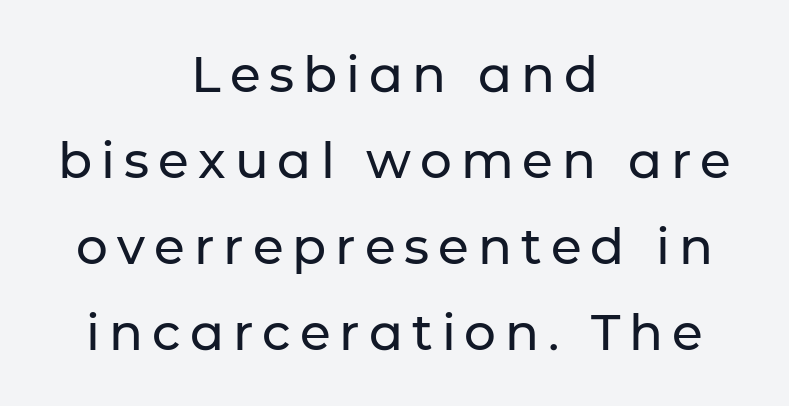
The lettering holds an erect, upright posture throughout. Notice how the passage keeps no hard edge, just a central spine. No feet cap the strokes, marking this as sans-serif type. The passage shown is typed in a proportional face where columns would drift. Underline: absent.
